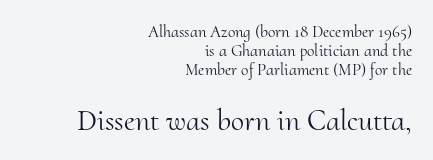
{"serif": "yes", "italic": "no", "bold": "no", "weight": "light", "width": "normal", "stroke_contrast": "medium", "x_height": "small", "monospaced": "no", "underline": "no", "align": "right", "line_spacing": "tight", "line_spacing_ratio": 1.11, "letter_spacing": "normal", "letter_spacing_em": 0.0, "larger_block": "second", "size_ratio": 1.76, "glyph_px": 30}
